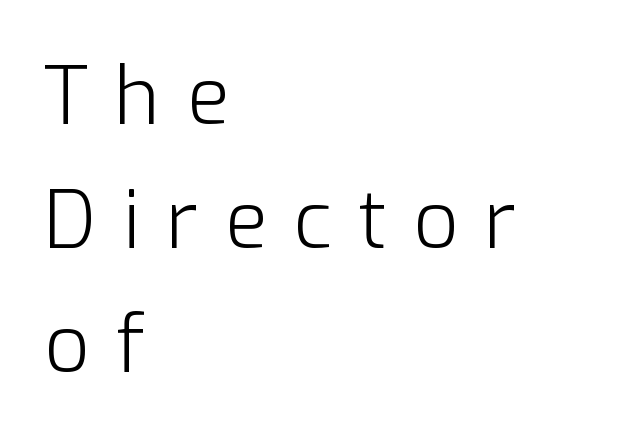
The image shows 79 px light sans-serif type, upright; set left-aligned, normal line spacing (1.57x), unusually wide letter spacing (+0.33 em), not underlined; low stroke contrast and a medium x-height.
